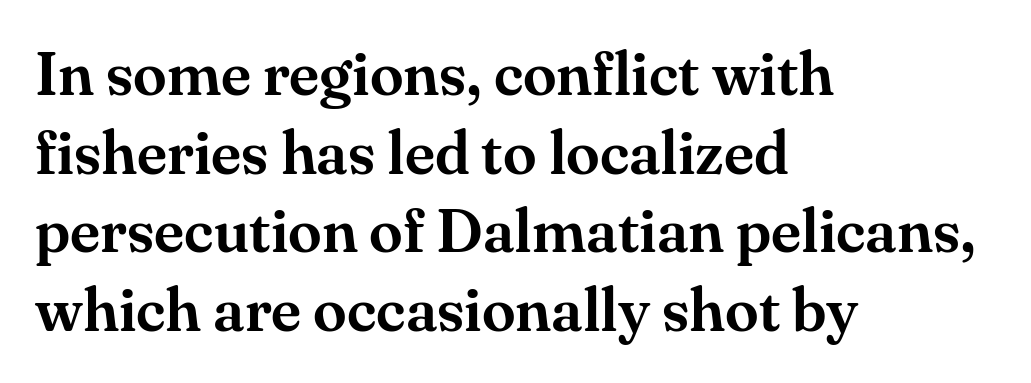
Q: Is the text italic (slanted)? A: No, it is upright.
Q: Is the typeface a serif or a sans-serif typeface? A: Serif.
Q: Is the text underlined? A: No.
Q: How is the paragraph aligned? A: Left-aligned.
Q: Is the spacing between letters normal or unusually wide? A: Normal.
Q: Is the spacing between lines tight, normal or loose? A: Normal.
Q: Width (condensed, normal, or wide)? A: Normal.
Q: Stroke contrast? A: Medium.
Q: x-height? A: Small.
Q: Monospaced? A: No.
